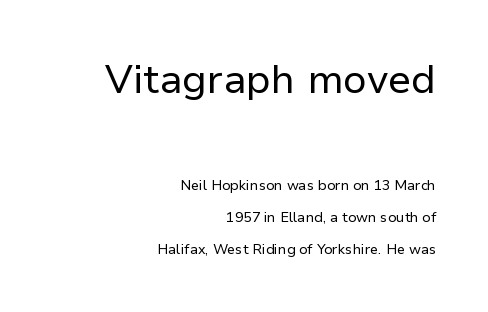
The image shows 40 px regular-weight sans-serif type, upright; set right-aligned, loose line spacing (2.28x), normal letter spacing, not underlined; the first (top) block is 2.86x larger; low stroke contrast and a medium x-height.
